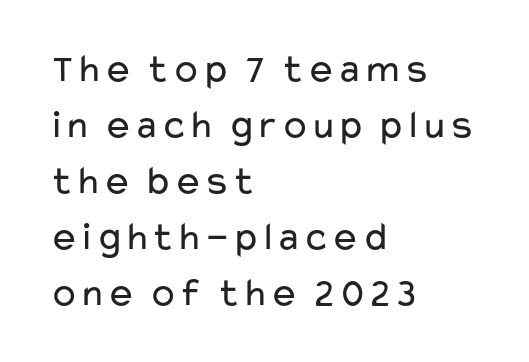
The passage shown stacks its lines at a standard gap. These lines stack with their left ends in a neat column. The font's upright variant was chosen for this text. Think standard paragraph weight, or any step lighter than that.
